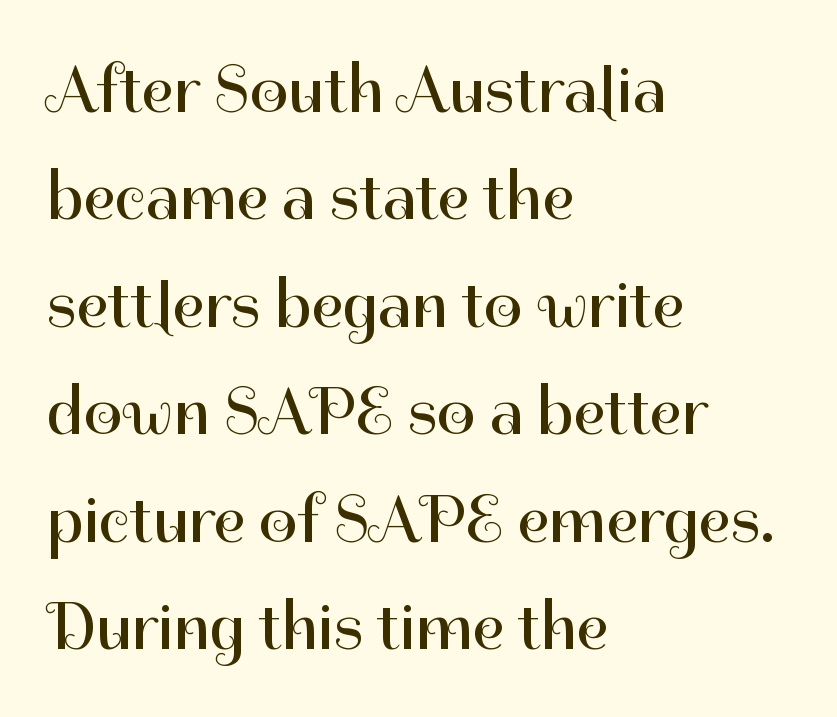
{"serif": "no", "italic": "no", "bold": "no", "weight": "regular", "width": "normal", "stroke_contrast": "high", "x_height": "medium", "monospaced": "no", "underline": "no", "align": "left", "line_spacing": "normal", "line_spacing_ratio": 1.58, "letter_spacing": "normal", "letter_spacing_em": 0.0, "glyph_px": 68}
